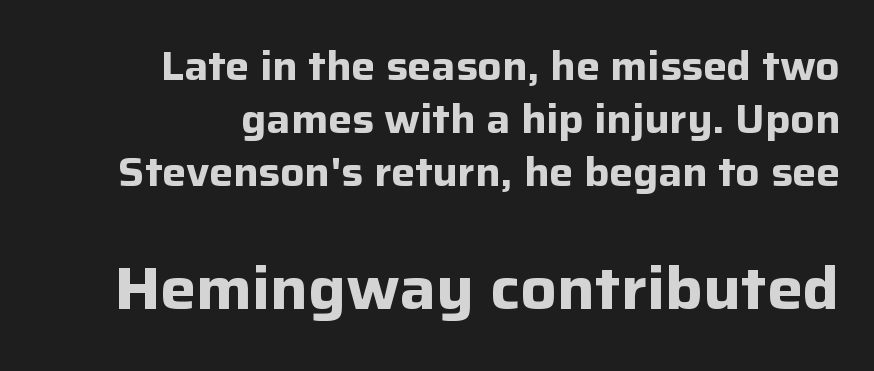
It's the straight-up-and-down kind of type. Plain, unruled lines of type. Quick note: interline space is typical. Proportional: the letters do not fall into vertical columns. Tracking here is standard; glyphs follow each other at the usual distance.
